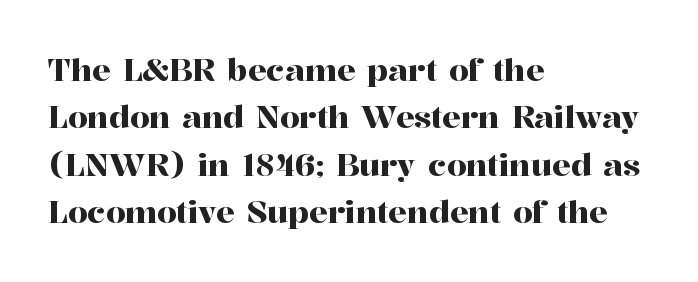
Honestly, the letter spacing is just normal — you wouldn't notice it. Posture: straight, roman, zero tilt. The leading is moderate, giving the passage an even texture. Leftover space on each line is placed entirely after the last word. Spacing verdict: proportional, widths tailored to each character. The passage shown is not underscored anywhere.
